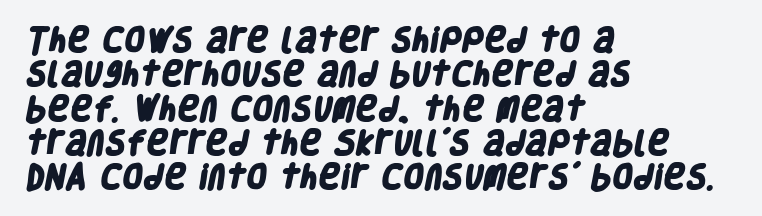
{"bold": "yes", "underline": "no", "align": "left", "line_spacing": "normal", "line_spacing_ratio": 1.27, "letter_spacing": "normal", "letter_spacing_em": 0.0, "glyph_px": 27}
